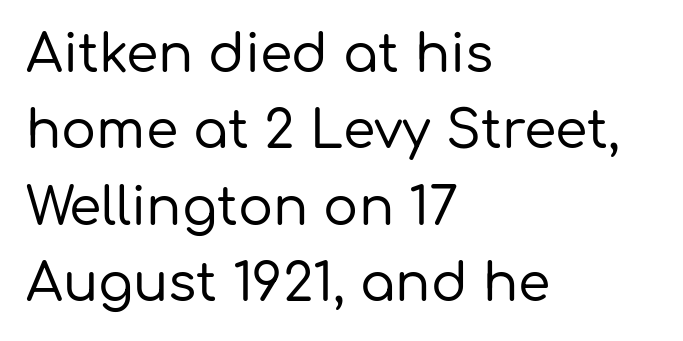
Q: Is the text italic (slanted)? A: No, it is upright.
Q: Is the typeface a serif or a sans-serif typeface? A: Sans-serif.
Q: Is the text underlined? A: No.
Q: How is the paragraph aligned? A: Left-aligned.
Q: Is the spacing between letters normal or unusually wide? A: Normal.
Q: Is the spacing between lines tight, normal or loose? A: Normal.
Q: Width (condensed, normal, or wide)? A: Normal.
Q: Stroke contrast? A: Low.
Q: x-height? A: Medium.
Q: Monospaced? A: No.
